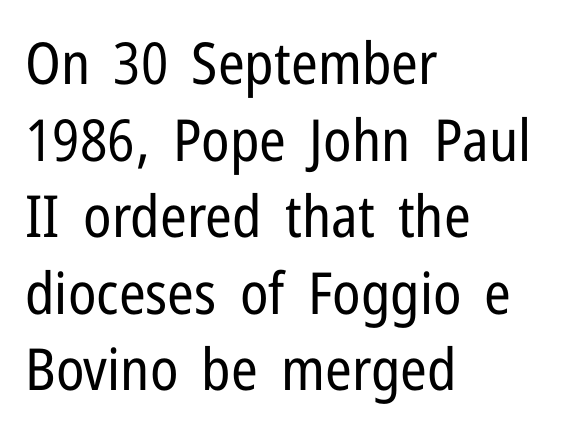
Is the block centered? No — it sits flush against the left margin. Normally led — the rows are evenly, conventionally spaced. The gaps between neighbouring characters are ordinary and unremarkable. Vertical strokes here are truly vertical. The rendering shows plain stroke endings on the letterforms — a sans-serif design. Looks like regular typesetting: each glyph gets only the width it needs.
